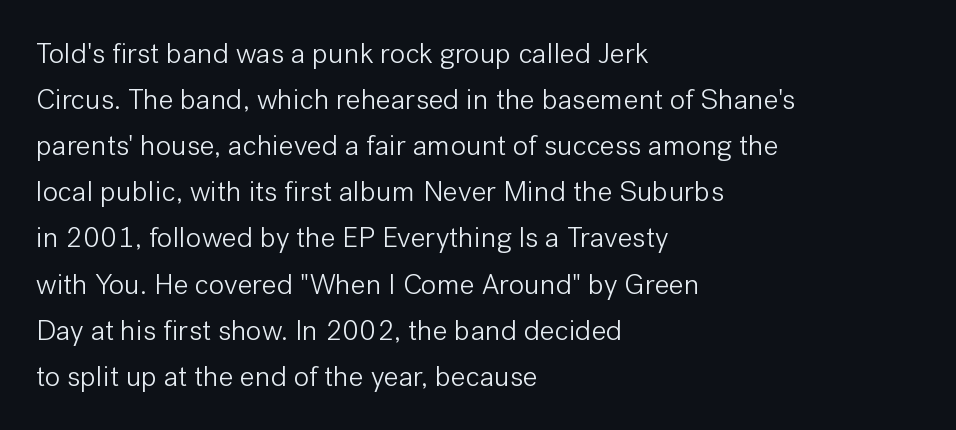
Q: Is the text bold? A: No.
Q: Is the text italic (slanted)? A: No, it is upright.
Q: Is the typeface a serif or a sans-serif typeface? A: Sans-serif.
Q: Is the text underlined? A: No.
Q: How is the paragraph aligned? A: Left-aligned.
Q: Is the spacing between letters normal or unusually wide? A: Normal.
Q: Is the spacing between lines tight, normal or loose? A: Normal.
Q: Width (condensed, normal, or wide)? A: Normal.
Q: Stroke contrast? A: Low.
Q: x-height? A: Medium.
Q: Monospaced? A: No.
